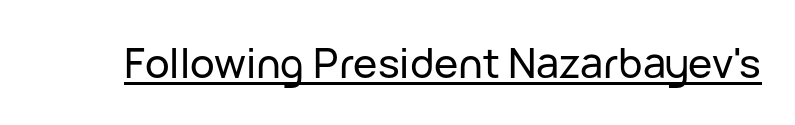
The image shows 41 px sans-serif type, upright; set normal letter spacing, underlined; low stroke contrast and a medium x-height.
